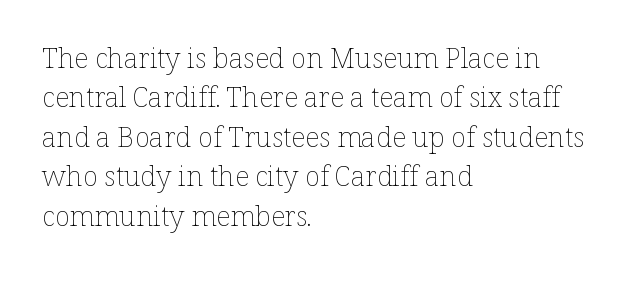
{"italic": "no", "bold": "no", "weight": "thin", "width": "normal", "stroke_contrast": "low", "x_height": "medium", "monospaced": "no", "underline": "no", "align": "left", "line_spacing": "normal", "line_spacing_ratio": 1.41, "letter_spacing": "normal", "letter_spacing_em": 0.0, "glyph_px": 28}
